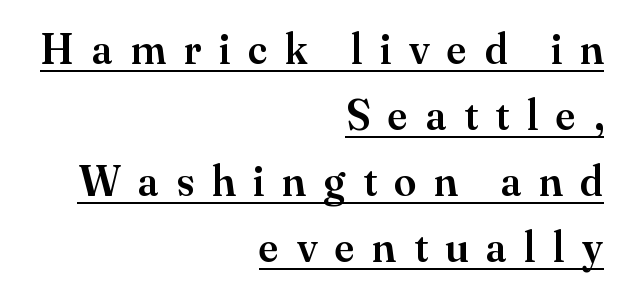
The image shows 44 px semibold serif type, upright; set right-aligned, normal line spacing (1.5x), unusually wide letter spacing (+0.41 em), underlined; medium stroke contrast and a small x-height.
